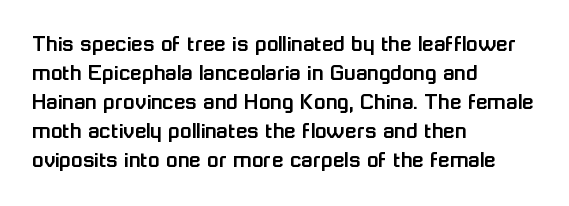
Q: Is the text italic (slanted)? A: No, it is upright.
Q: Is the text underlined? A: No.
Q: How is the paragraph aligned? A: Left-aligned.
Q: Is the spacing between letters normal or unusually wide? A: Normal.
